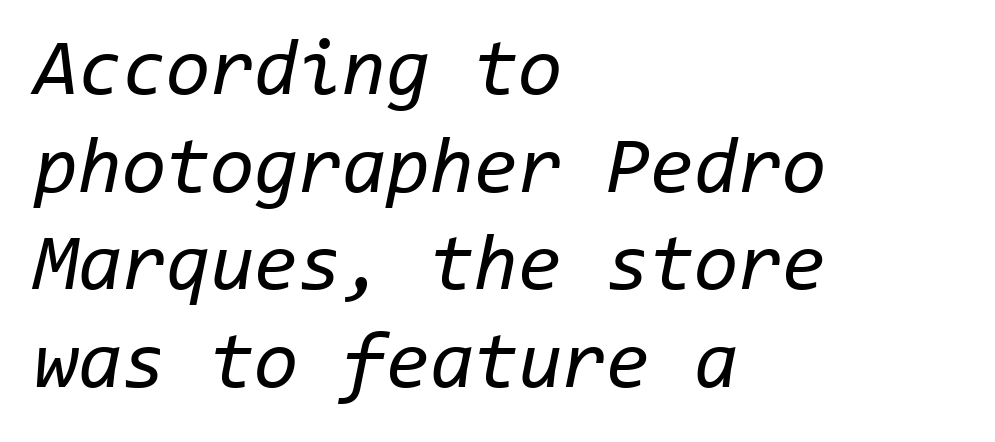
{"italic": "yes", "lean": "right", "slant_degrees": 11, "bold": "no", "weight": "regular", "width": "normal", "stroke_contrast": "low", "x_height": "medium", "monospaced": "yes", "underline": "no", "align": "left", "line_spacing_ratio": 1.22, "letter_spacing": "normal", "letter_spacing_em": 0.0, "glyph_px": 80}
